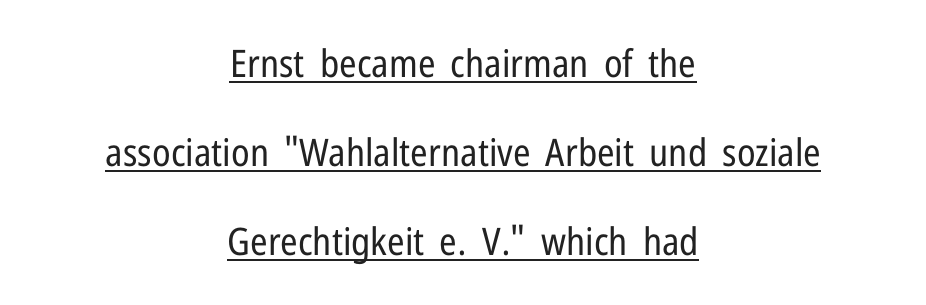
The image shows 38 px regular-weight, condensed sans-serif type, upright; set centered, loose line spacing (2.34x), normal letter spacing, underlined; low stroke contrast and a medium x-height.
